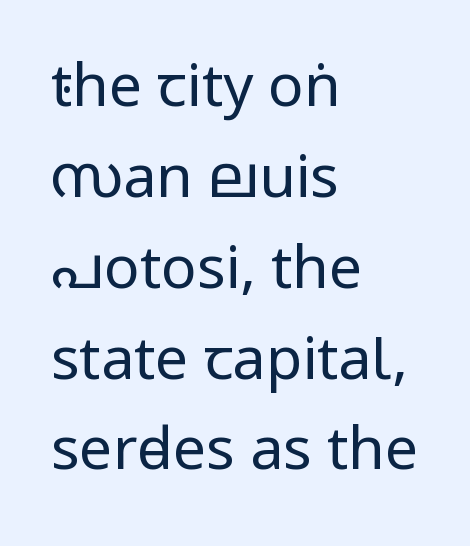
Q: Is the text bold? A: No.
Q: Is the text italic (slanted)? A: No, it is upright.
Q: Is the typeface a serif or a sans-serif typeface? A: Sans-serif.
Q: Is the text underlined? A: No.
Q: How is the paragraph aligned? A: Left-aligned.
Q: Is the spacing between letters normal or unusually wide? A: Normal.
Q: Is the spacing between lines tight, normal or loose? A: Normal.
Q: Width (condensed, normal, or wide)? A: Condensed.
Q: Stroke contrast? A: Low.
